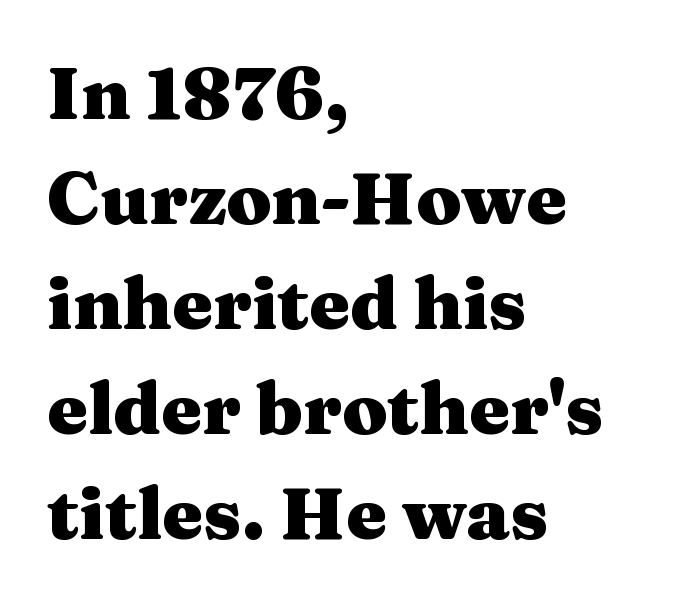
Is there much room between lines? A standard amount, neither cramped nor airy. I'd call this a serif setting — the letters wear small feet. Between one letter and the next there's only the usual sliver of space. This rendering uses left alignment, leaving the right contour irregular.
